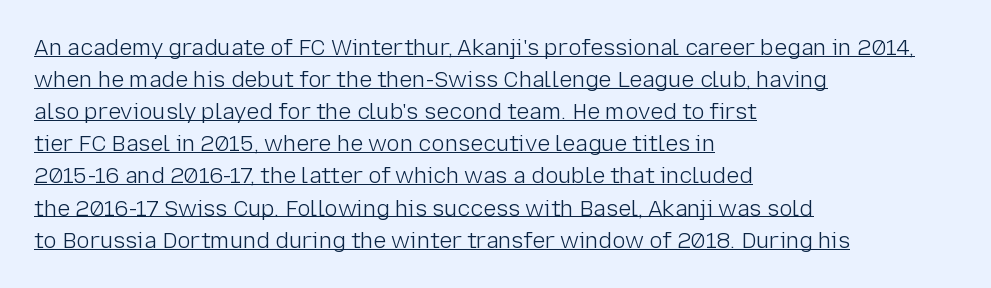
The lines sit at an ordinary, default distance from one another. The weight would be labelled regular, book, light, or lighter still. The typography opts for an upright posture over an oblique one. Tracking here is standard; glyphs follow each other at the usual distance. Casual observation: everything's shoved over to the left. Honestly, the underline is the first thing you notice here.
